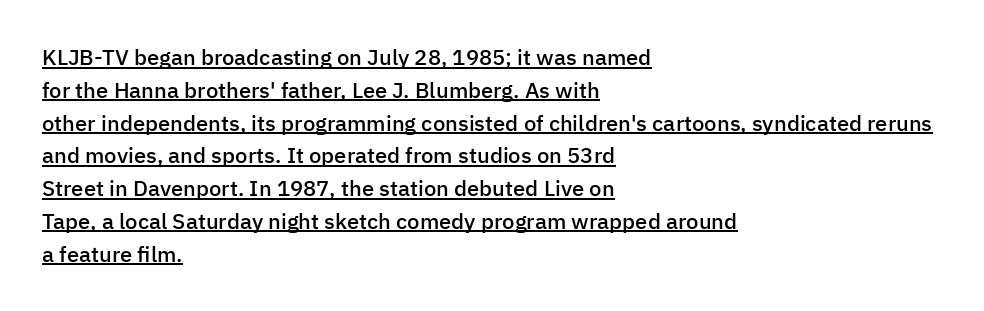
{"italic": "no", "bold": "semi", "underline": "yes", "align": "left", "line_spacing": "normal", "line_spacing_ratio": 1.49, "letter_spacing": "normal", "letter_spacing_em": 0.0, "glyph_px": 22}
